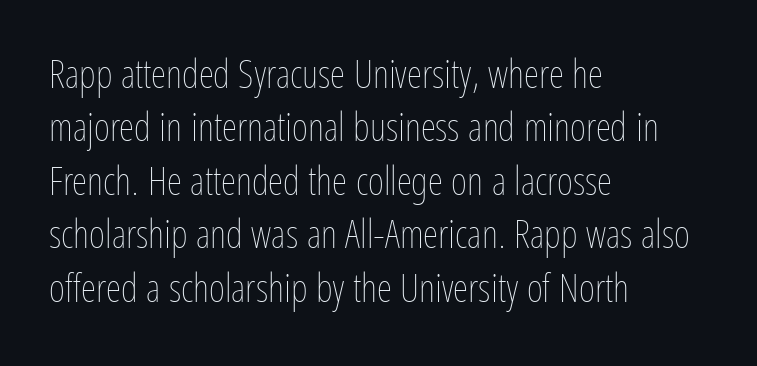
{"italic": "no", "bold": "no", "weight": "thin", "width": "condensed", "stroke_contrast": "low", "x_height": "medium", "monospaced": "no", "underline": "no", "align": "left", "line_spacing": "normal", "line_spacing_ratio": 1.37, "letter_spacing": "normal", "letter_spacing_em": 0.0, "glyph_px": 39}
